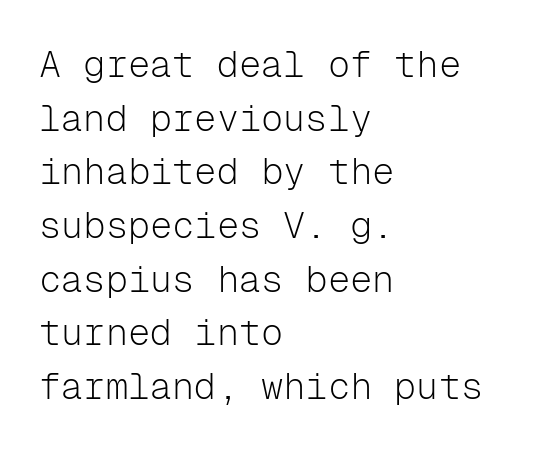
Q: Is the text bold? A: No.
Q: Is the text italic (slanted)? A: No, it is upright.
Q: Is the typeface a serif or a sans-serif typeface? A: Sans-serif.
Q: Is the text underlined? A: No.
Q: How is the paragraph aligned? A: Left-aligned.
Q: Is the spacing between letters normal or unusually wide? A: Normal.
Q: Is the spacing between lines tight, normal or loose? A: Normal.
Q: Width (condensed, normal, or wide)? A: Normal.
Q: Stroke contrast? A: Low.
Q: x-height? A: Medium.
Q: Monospaced? A: Yes.
